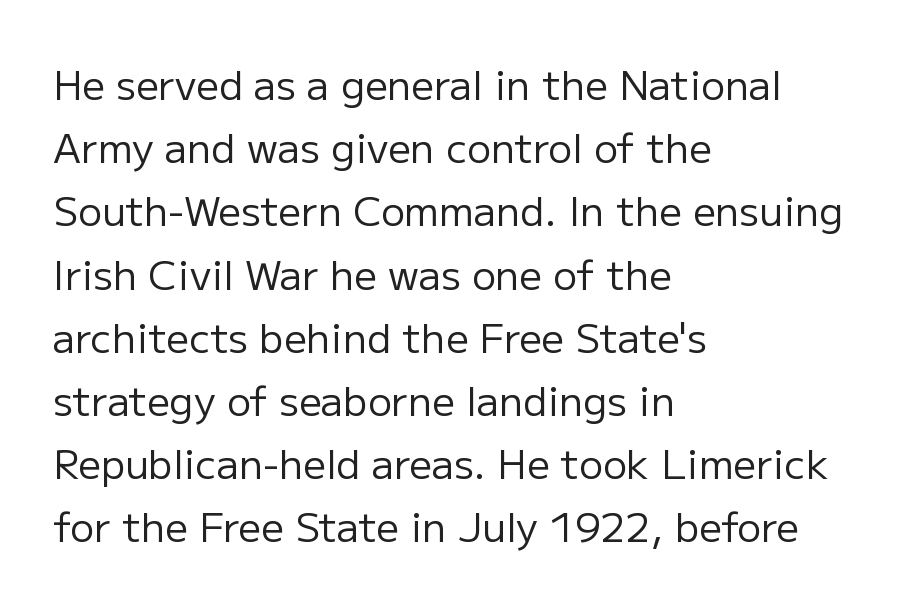
{"serif": "no", "italic": "no", "bold": "no", "weight": "regular", "width": "normal", "stroke_contrast": "low", "x_height": "medium", "monospaced": "no", "underline": "no", "align": "left", "line_spacing": "normal", "line_spacing_ratio": 1.58, "letter_spacing": "normal", "letter_spacing_em": 0.0, "glyph_px": 40}
